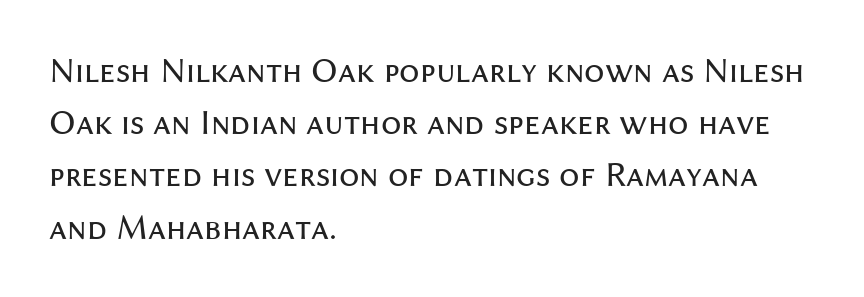
Q: Is the text bold? A: No.
Q: Is the text italic (slanted)? A: No, it is upright.
Q: Is the typeface a serif or a sans-serif typeface? A: Sans-serif.
Q: Is the text underlined? A: No.
Q: How is the paragraph aligned? A: Left-aligned.
Q: Is the spacing between letters normal or unusually wide? A: Normal.
Q: Is the spacing between lines tight, normal or loose? A: Normal.
Q: Width (condensed, normal, or wide)? A: Normal.
Q: Stroke contrast? A: Medium.
Q: x-height? A: Medium.
Q: Monospaced? A: No.
